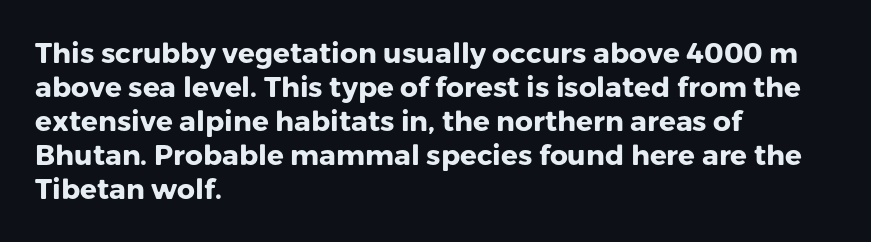
The passage shown is typed in a proportional face where columns would drift. What kind of face is this? One without serifs — a sans. Every letter is thick-stroked: bold, no question. The zone under the glyphs is completely vacant.
